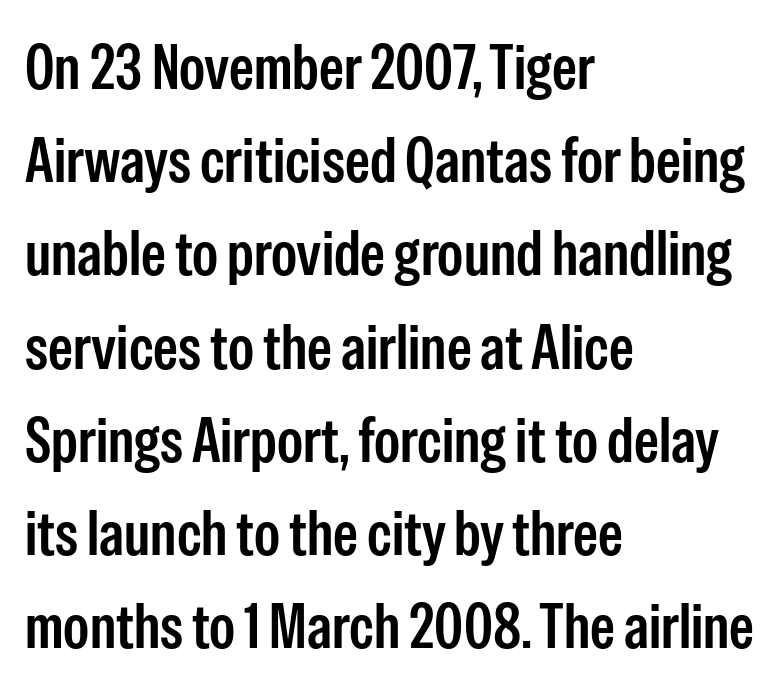
{"serif": "no", "italic": "no", "width": "condensed", "stroke_contrast": "low", "x_height": "medium", "monospaced": "no", "underline": "no", "align": "left", "line_spacing": "normal", "line_spacing_ratio": 1.48, "letter_spacing": "normal", "letter_spacing_em": 0.0, "glyph_px": 63}
